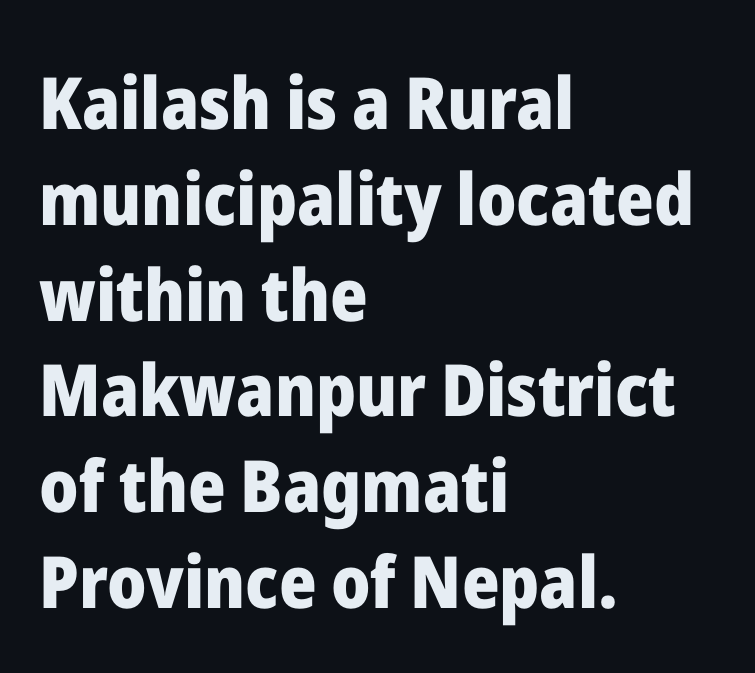
Q: Is the text bold? A: Yes.
Q: Is the text italic (slanted)? A: No, it is upright.
Q: Is the typeface a serif or a sans-serif typeface? A: Sans-serif.
Q: Is the text underlined? A: No.
Q: How is the paragraph aligned? A: Left-aligned.
Q: Is the spacing between letters normal or unusually wide? A: Normal.
Q: Is the spacing between lines tight, normal or loose? A: Normal.
Q: Width (condensed, normal, or wide)? A: Normal.
Q: Stroke contrast? A: Low.
Q: x-height? A: Medium.
Q: Monospaced? A: No.
